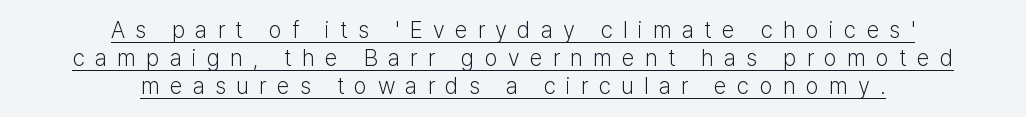
The image shows 23 px text type, upright; set centered, line spacing 1.22x, unusually wide letter spacing (+0.45 em), underlined.
